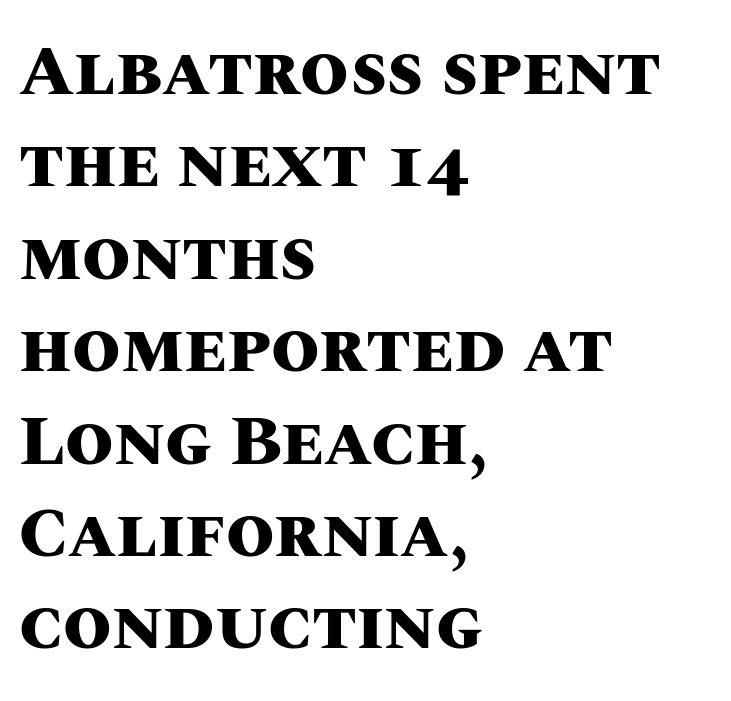
Do the letters lean? They stand straight. In terms of letterspacing, this is plain default setting. Is this a fixed-width face? No — the glyphs have proportional, varying widths. Teacher's note: observe the even left margin — that is flush-left alignment.
